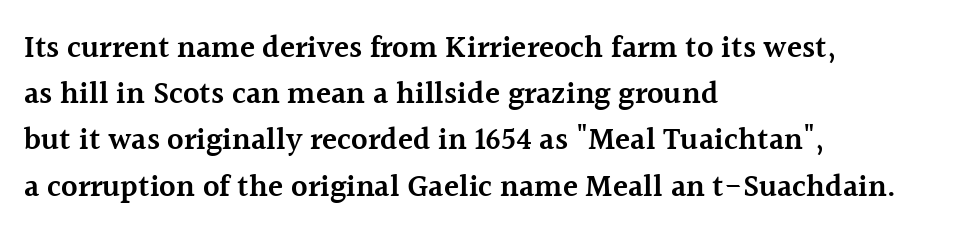
The image shows 31 px semibold serif type, upright; set left-aligned, normal line spacing (1.49x), normal letter spacing, not underlined; a medium x-height.
